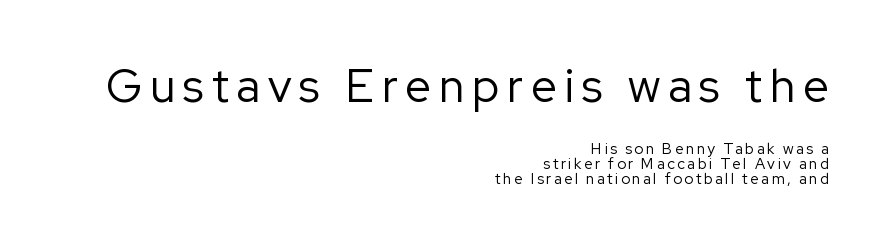
A typesetter would call this proportional, since set widths differ per character. Unlike a traditional serif, this face leaves its strokes unadorned. The zone under the glyphs is completely vacant. Compared with a flush-left layout, this one pins lines to the opposite, right side.
